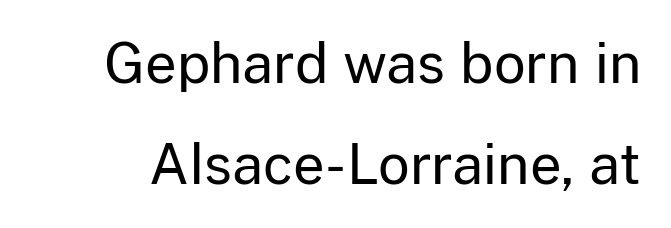
{"serif": "no", "italic": "no", "bold": "no", "weight": "regular", "width": "normal", "stroke_contrast": "low", "x_height": "medium", "monospaced": "no", "underline": "no", "line_spacing_ratio": 1.84, "letter_spacing": "normal", "letter_spacing_em": 0.0, "glyph_px": 55}
